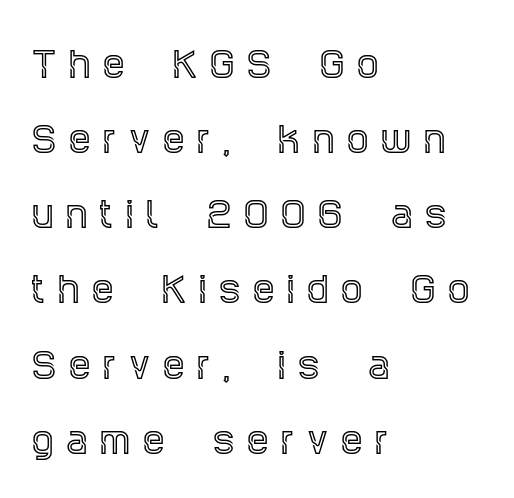
Q: Is the text italic (slanted)? A: No, it is upright.
Q: Is the typeface a serif or a sans-serif typeface? A: Serif.
Q: Is the text underlined? A: No.
Q: How is the paragraph aligned? A: Left-aligned.
Q: Is the spacing between letters normal or unusually wide? A: Unusually wide.
Q: Is the spacing between lines tight, normal or loose? A: Loose.
Q: Width (condensed, normal, or wide)? A: Condensed.
Q: x-height? A: Large.
Q: Monospaced? A: No.
